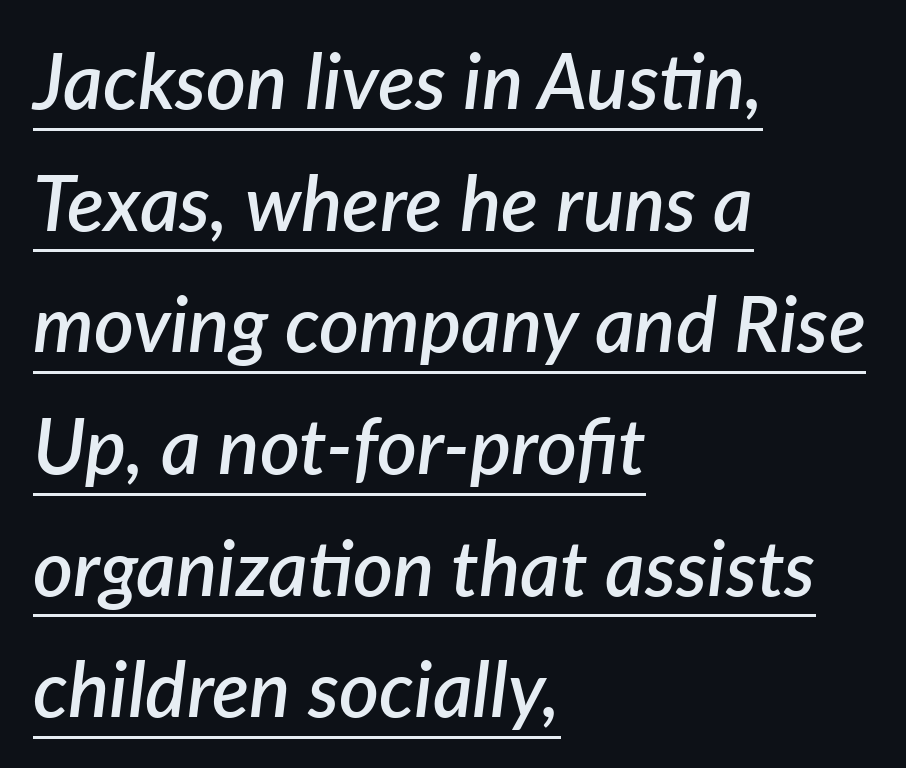
Q: Is the text bold? A: Semi-bold.
Q: Is the text italic (slanted)? A: Yes, it leans right by about 7 degrees.
Q: Is the text underlined? A: Yes.
Q: How is the paragraph aligned? A: Left-aligned.
Q: Is the spacing between letters normal or unusually wide? A: Normal.
Q: Is the spacing between lines tight, normal or loose? A: Normal.
Q: Width (condensed, normal, or wide)? A: Normal.
Q: Stroke contrast? A: Low.
Q: x-height? A: Medium.
Q: Monospaced? A: No.
